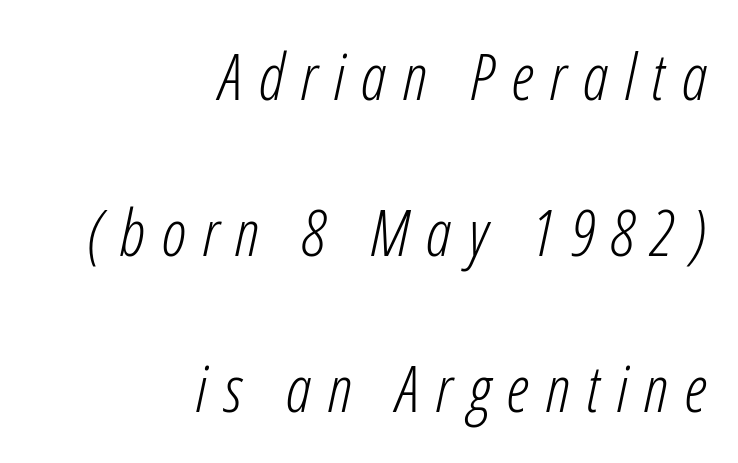
The image shows 64 px light, condensed type, italic (leaning right); set right-aligned, loose line spacing (2.44x), unusually wide letter spacing (+0.26 em), not underlined; low stroke contrast and a medium x-height.
